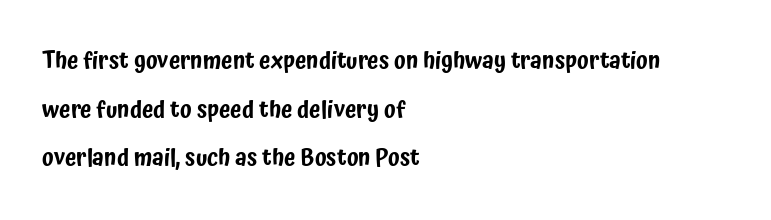
Q: Is the text italic (slanted)? A: No, it is upright.
Q: Is the text underlined? A: No.
Q: How is the paragraph aligned? A: Left-aligned.
Q: Is the spacing between letters normal or unusually wide? A: Normal.
Q: Is the spacing between lines tight, normal or loose? A: Loose.
